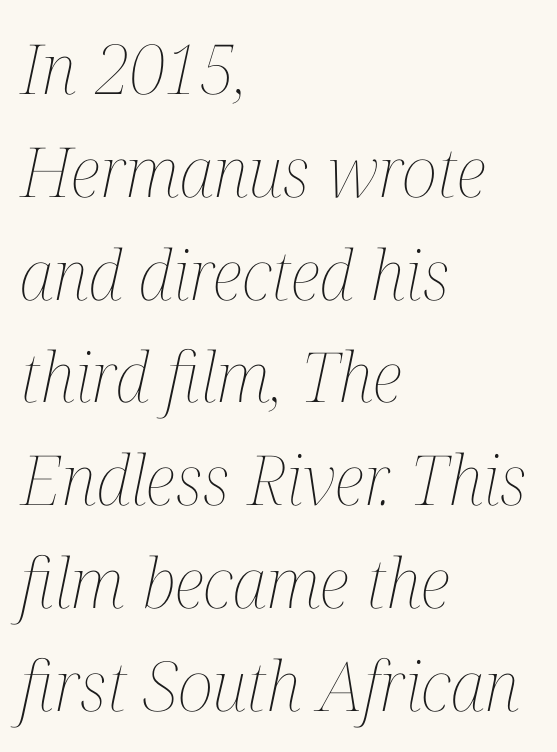
The rendering applies a slant to the glyphs. Each new line begins a customary step beneath the previous one. One-word summary of the alignment: left. The strokes carry an ordinary text weight at most. Here the glyphs are tracked normally, forming tight word shapes.
